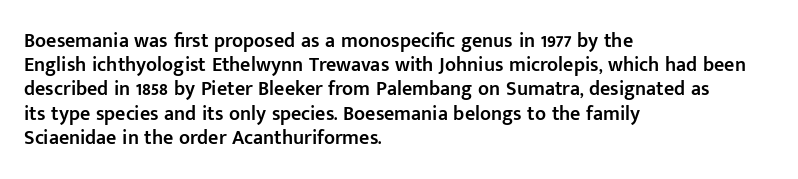
Decoration check: the copy has no underline. A typesetter would mark this as roman, not italic. The letters sit at their default tracking, neither squeezed nor spread. Each line starts at the same left margin while the right side varies. Each glyph is drawn with semibold strokes, heavier than normal yet not fully bold.
